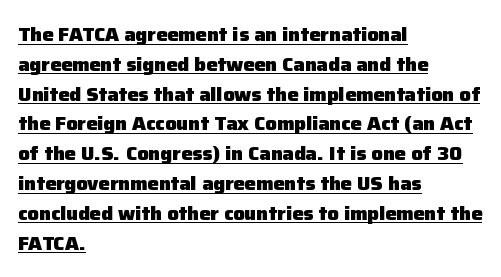
The image shows 20 px bold type, upright; set left-aligned, normal line spacing (1.49x), normal letter spacing, underlined.
